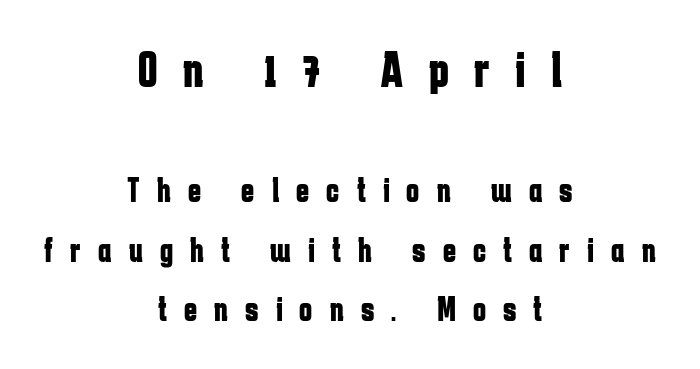
Leftover space on each line is divided equally before and after the words. Descenders are the only things crossing below the line. When letters stand straight like this, we call the style roman or upright. This is heavy type, rendered in bold. The text was rendered using a sans face with plain stroke endings.
